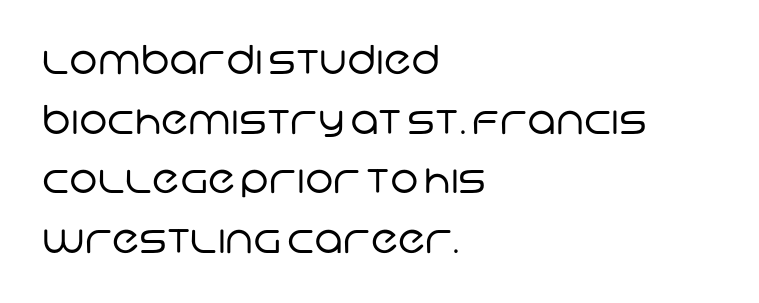
{"serif": "no", "bold": "no", "weight": "regular", "width": "normal", "stroke_contrast": "low", "x_height": "large", "monospaced": "no", "underline": "no", "align": "left", "line_spacing": "normal", "line_spacing_ratio": 1.49, "letter_spacing": "normal", "letter_spacing_em": 0.0, "glyph_px": 40}
